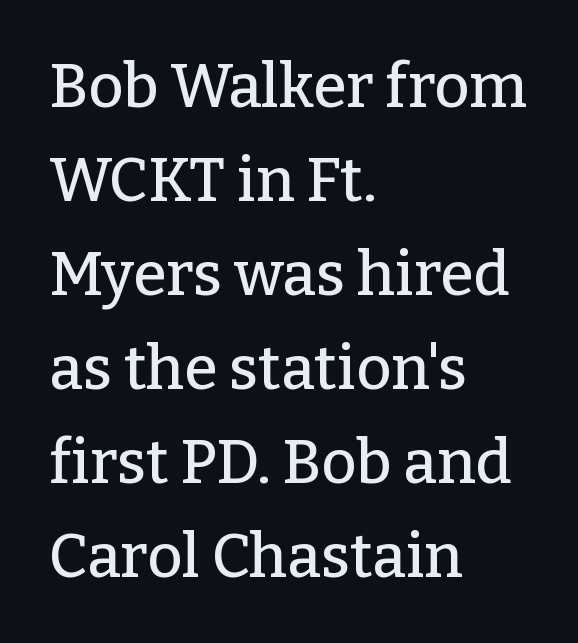
The image shows 61 px serif type, upright; set left-aligned, normal line spacing (1.54x), normal letter spacing, not underlined; low stroke contrast and a medium x-height.
